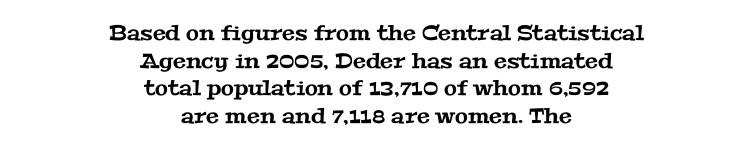
Reading down the column, the eye jumps a familiar distance to each next line. Lines of text with bare space underneath. These lines stack symmetrically, like a column narrowing and widening about its center. This sample uses plain, unmodified letter spacing.
